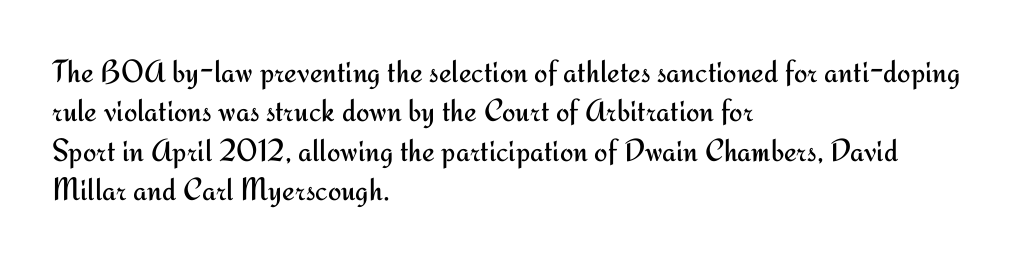
The characters are drawn with everyday or finer stroke widths. The rendering uses natural spacing where letterforms have individual widths. This is sans-serif lettering, the kind often seen on screens and signage. Tracking here is standard; glyphs follow each other at the usual distance. Descender tails drop into unmarked territory.
